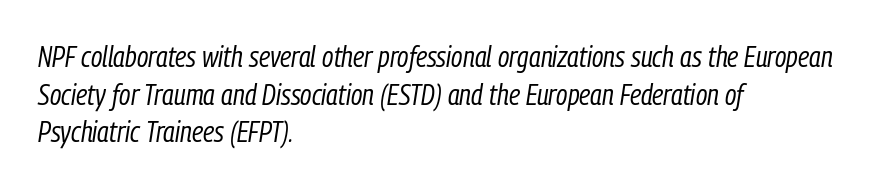
The image shows 29 px regular-weight, condensed type, italic (leaning right); set left-aligned, normal line spacing (1.3x), normal letter spacing, not underlined; low stroke contrast and a medium x-height.
